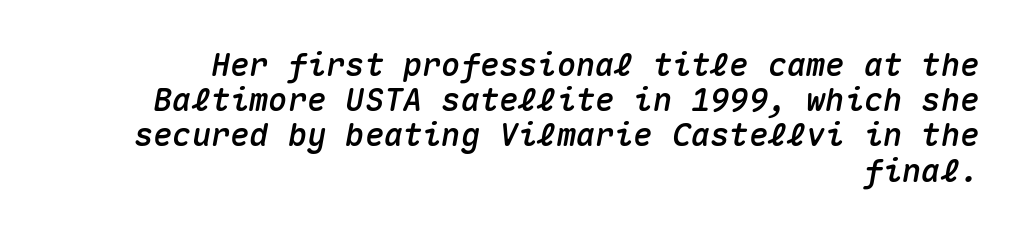
The image shows 32 px text type, italic (leaning right), monospaced; set right-aligned, tight line spacing (1.1x), normal letter spacing, not underlined; medium stroke contrast and a medium x-height.
